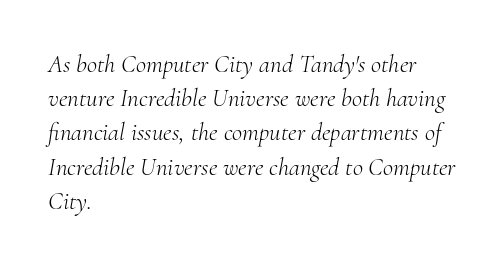
Q: Is the text bold? A: No.
Q: Is the text italic (slanted)? A: Yes, it leans right by about 10 degrees.
Q: Is the text underlined? A: No.
Q: How is the paragraph aligned? A: Left-aligned.
Q: Is the spacing between letters normal or unusually wide? A: Normal.
Q: Is the spacing between lines tight, normal or loose? A: Normal.
